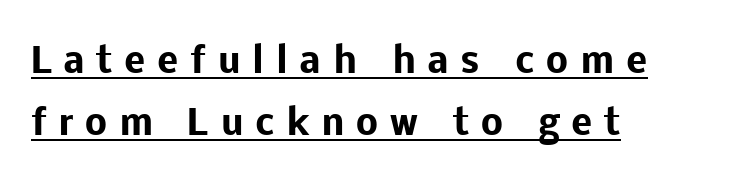
The image shows 35 px heavy sans-serif type, upright; set left-aligned, line spacing 1.78x, unusually wide letter spacing (+0.34 em), underlined; low stroke contrast and a medium x-height.
